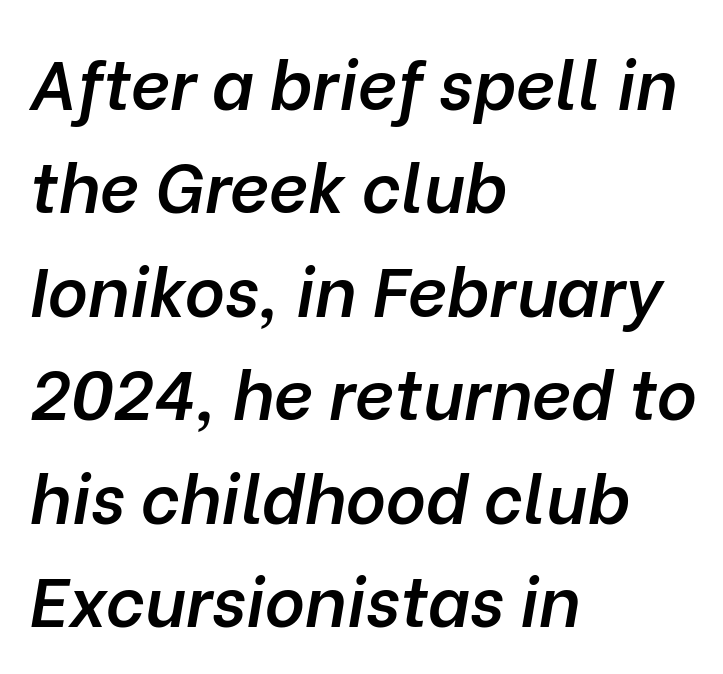
Q: Is the text bold? A: Semi-bold.
Q: Is the text italic (slanted)? A: Yes, it leans right by about 10 degrees.
Q: Is the text underlined? A: No.
Q: How is the paragraph aligned? A: Left-aligned.
Q: Is the spacing between letters normal or unusually wide? A: Normal.
Q: Is the spacing between lines tight, normal or loose? A: Normal.
Q: Width (condensed, normal, or wide)? A: Normal.
Q: Stroke contrast? A: Low.
Q: x-height? A: Medium.
Q: Monospaced? A: No.
